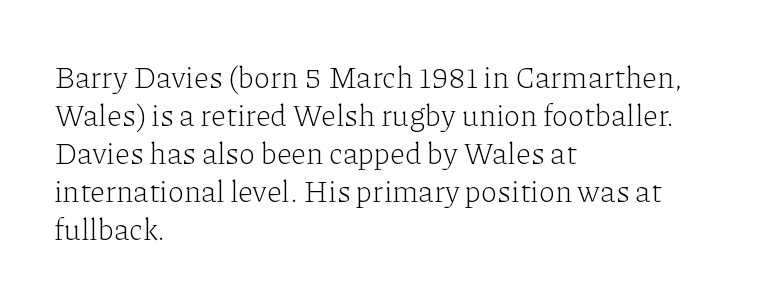
The image shows 30 px light serif type, upright; set left-aligned, normal line spacing (1.27x), normal letter spacing, not underlined; low stroke contrast and a medium x-height.
